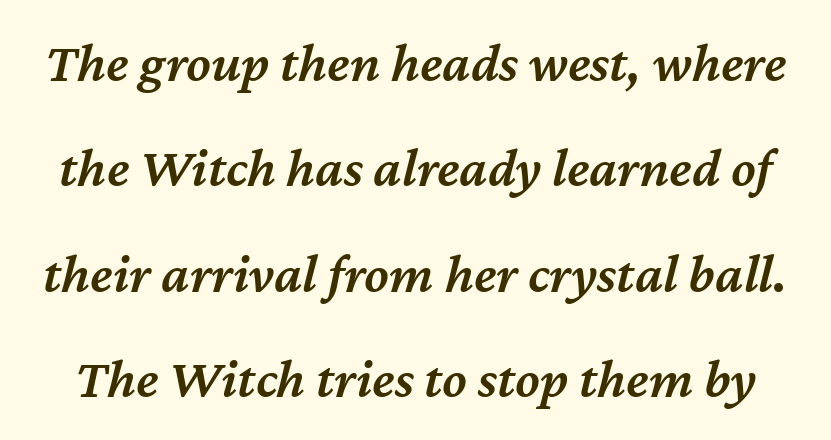
Anything drawn beneath the words? Only blank space. The whole block is typeset with a tilt. Caption: standard tracking, unaltered. Is this a fixed-width face? No — the glyphs have proportional, varying widths.
